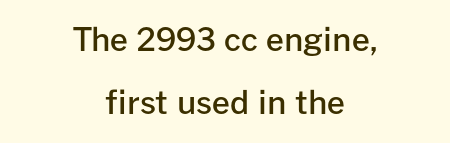
The image shows 32 px semibold sans-serif type, upright; set centered, loose line spacing (1.97x), normal letter spacing, not underlined; low stroke contrast and a medium x-height.
